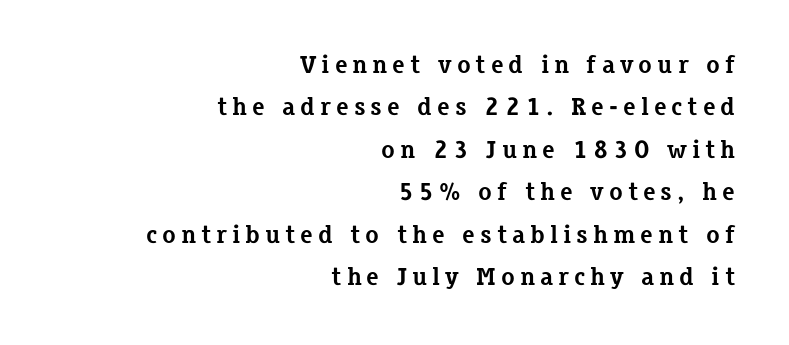
{"italic": "no", "bold": "yes", "underline": "no", "align": "right", "line_spacing": "normal", "line_spacing_ratio": 1.7, "letter_spacing": "wide", "letter_spacing_em": 0.2, "glyph_px": 25}
